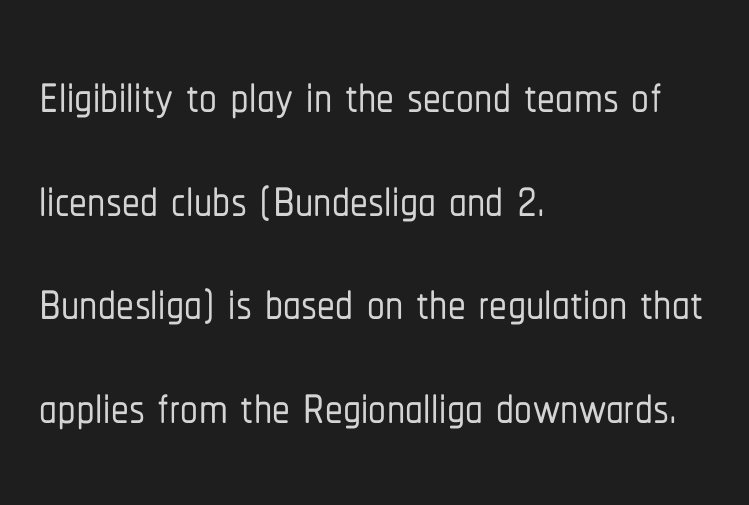
Is the block centered? No — it sits flush against the left margin. Standard letterfit; no display-style spreading of the glyphs. The foot of each line stays bare and open. A typesetter would call this proportional, since set widths differ per character. Each new line begins a customary step beneath the previous one.
